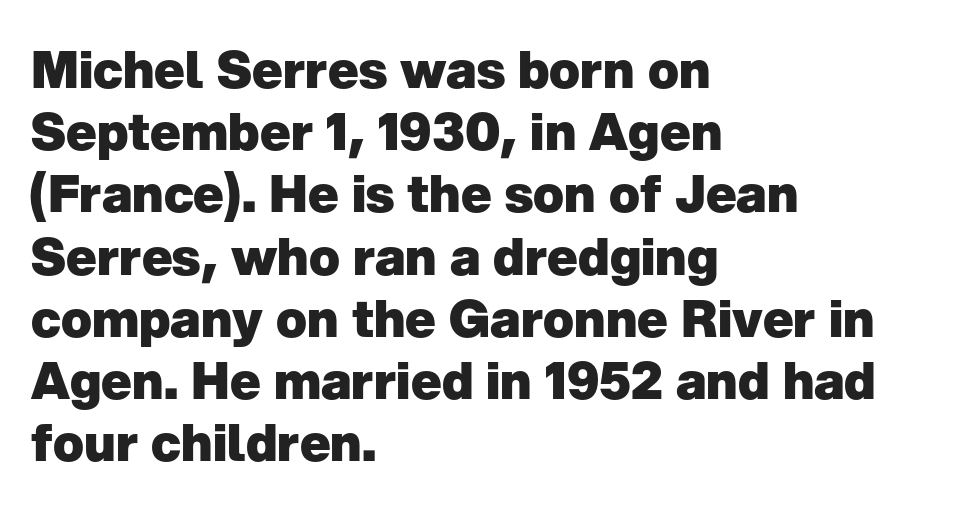
The image shows 51 px heavy sans-serif type, upright; set left-aligned, line spacing 1.22x, normal letter spacing, not underlined; low stroke contrast and a medium x-height.
